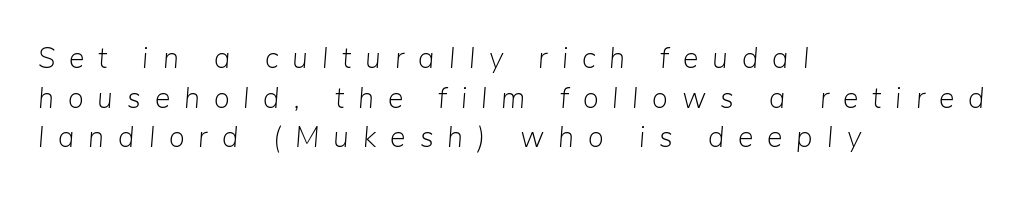
The image shows 29 px light type, italic (leaning right); set left-aligned, normal line spacing (1.37x), unusually wide letter spacing (+0.48 em), not underlined; low stroke contrast and a medium x-height.
